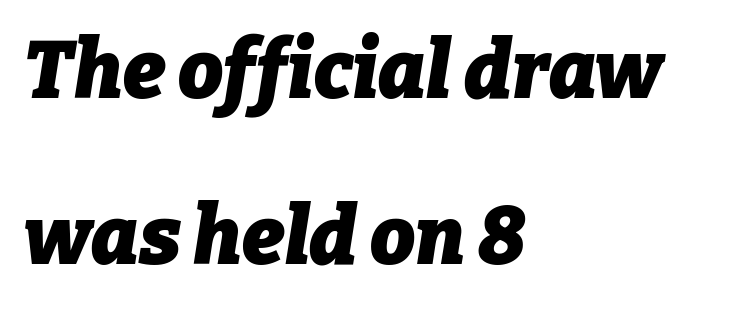
The image shows 80 px heavy type, italic (leaning right); set left-aligned, loose line spacing (2.08x), normal letter spacing, not underlined; low stroke contrast and a medium x-height.
